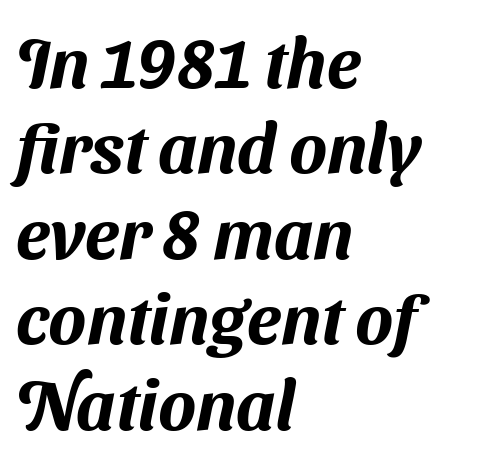
Q: Is the typeface a serif or a sans-serif typeface? A: Sans-serif.
Q: Is the text underlined? A: No.
Q: How is the paragraph aligned? A: Left-aligned.
Q: Is the spacing between letters normal or unusually wide? A: Normal.
Q: Width (condensed, normal, or wide)? A: Normal.
Q: Stroke contrast? A: Medium.
Q: x-height? A: Medium.
Q: Monospaced? A: No.
